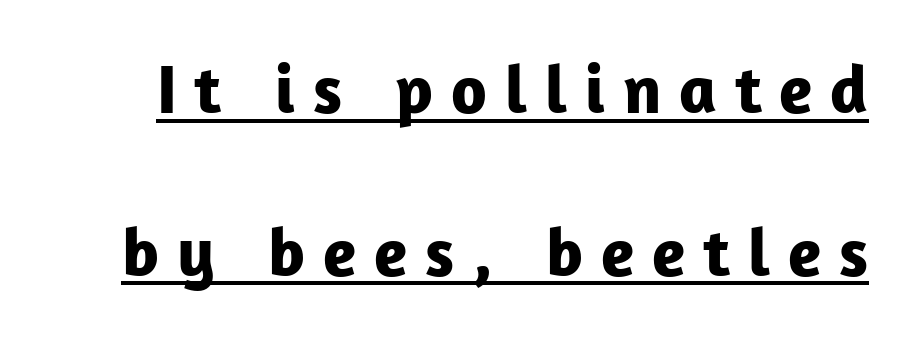
Here the designer chose a conventional face with non-uniform glyph widths. Leading is clearly above the norm, producing a sparse column. Italic: no, the glyphs are upright roman. Spacing between characters has been opened up far beyond the box default.
